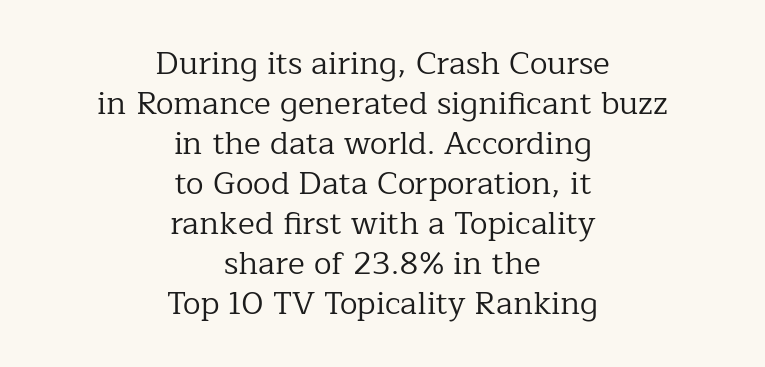
Q: Is the text bold? A: No.
Q: Is the text italic (slanted)? A: No, it is upright.
Q: Is the typeface a serif or a sans-serif typeface? A: Serif.
Q: Is the text underlined? A: No.
Q: How is the paragraph aligned? A: Centered.
Q: Is the spacing between letters normal or unusually wide? A: Normal.
Q: Is the spacing between lines tight, normal or loose? A: Normal.
Q: Width (condensed, normal, or wide)? A: Normal.
Q: Stroke contrast? A: Low.
Q: x-height? A: Medium.
Q: Monospaced? A: No.
